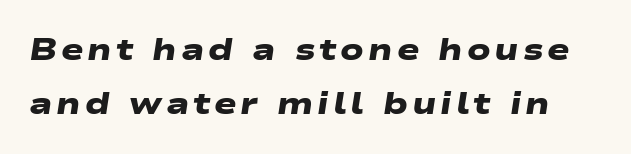
The glyphs in this specimen are sans serif. Caption: bold face, heavy strokes. These lines are rendered in a variable-pitch font. Letters rest on an invisible, unmarked baseline.
